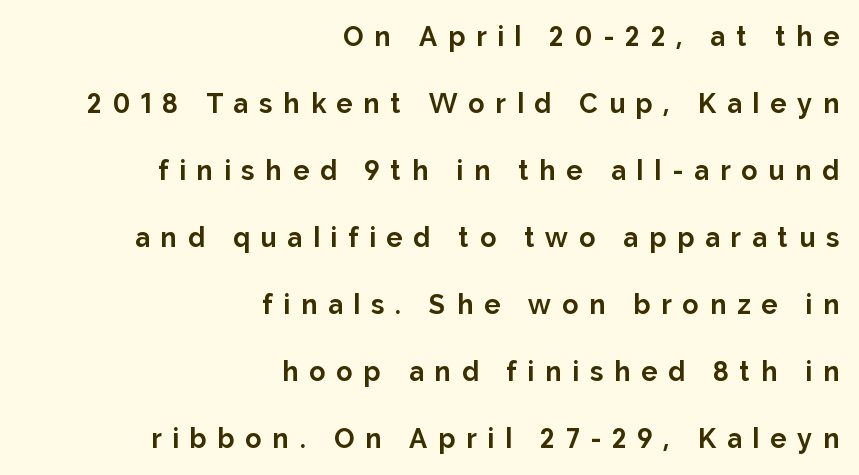
Q: Is the text bold? A: Yes.
Q: Is the text italic (slanted)? A: No, it is upright.
Q: Is the text underlined? A: No.
Q: How is the paragraph aligned? A: Right-aligned.
Q: Is the spacing between letters normal or unusually wide? A: Unusually wide.
Q: Is the spacing between lines tight, normal or loose? A: Loose.
